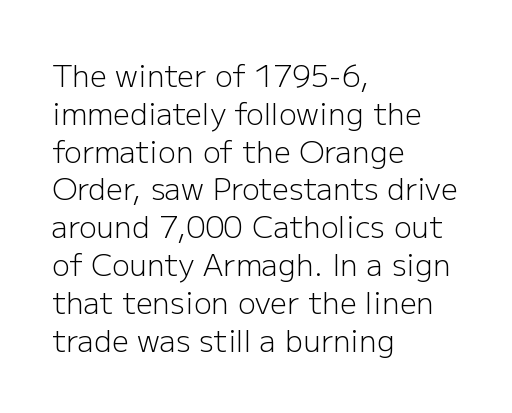
Q: Is the text bold? A: No.
Q: Is the text italic (slanted)? A: No, it is upright.
Q: Is the typeface a serif or a sans-serif typeface? A: Sans-serif.
Q: Is the text underlined? A: No.
Q: How is the paragraph aligned? A: Left-aligned.
Q: Is the spacing between letters normal or unusually wide? A: Normal.
Q: Is the spacing between lines tight, normal or loose? A: Normal.
Q: Width (condensed, normal, or wide)? A: Normal.
Q: Stroke contrast? A: Low.
Q: x-height? A: Medium.
Q: Monospaced? A: No.
